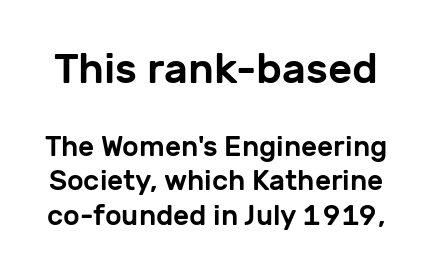
Is this a sans? Yes — the strokes have no serifs. The face used here appears at its bigger size in the upper chunk. Check the space under the baseline: it is left empty. Tracking here is standard; glyphs follow each other at the usual distance.
